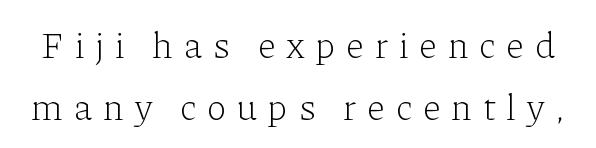
The image shows 37 px light serif type, upright; set normal line spacing (1.67x), unusually wide letter spacing (+0.3 em), not underlined; low stroke contrast and a medium x-height.
